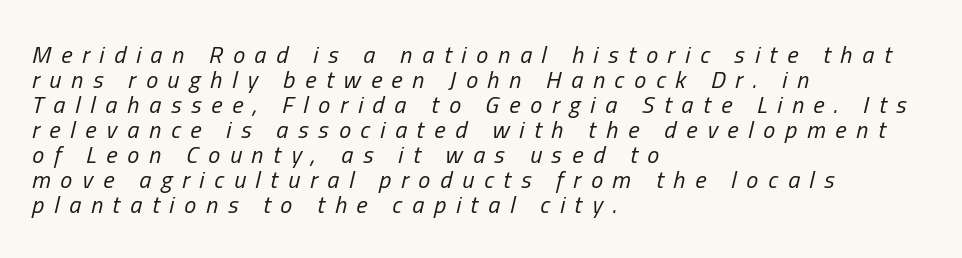
Q: Is the text bold? A: No.
Q: Is the text italic (slanted)? A: Yes, it leans right by about 13 degrees.
Q: Is the text underlined? A: No.
Q: How is the paragraph aligned? A: Left-aligned.
Q: Is the spacing between letters normal or unusually wide? A: Unusually wide.
Q: Is the spacing between lines tight, normal or loose? A: Tight.
